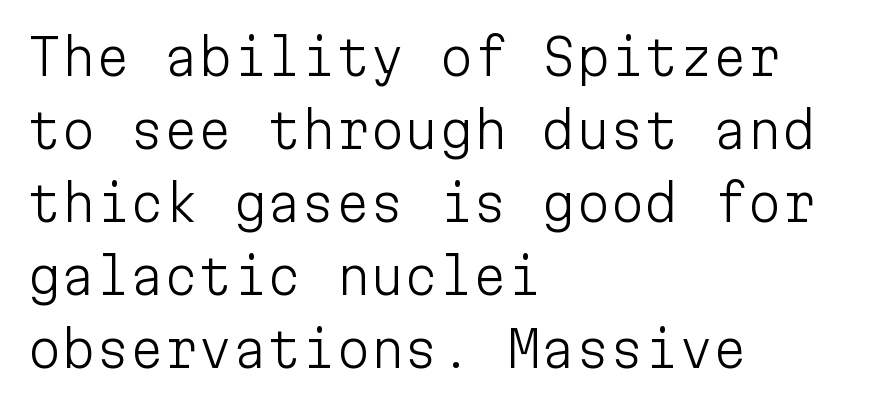
The line texture is even and compact thanks to regular tracking. Heft: none added — not bold. Honestly, there is no underline to notice here at all. Is this a fixed-width face? Yes — each glyph sits in an identical cell. In terms of letterform style, serifs are entirely absent. Leftover space on each line is placed entirely after the last word.
